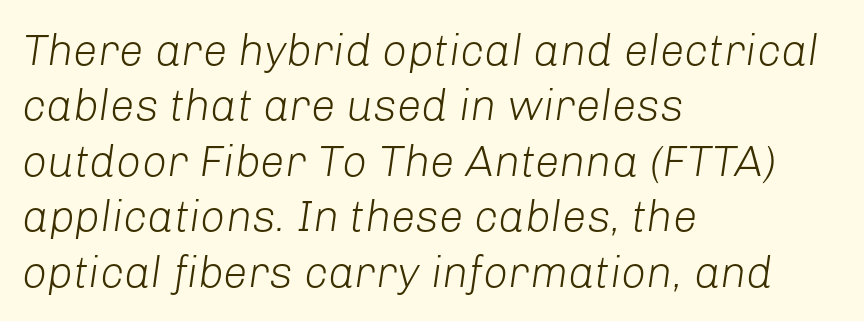
The passage shown has conventional tracking throughout. A quiet, ordinary-to-light weight characterises the typeface. Note the varied advance widths — an 'i' is clearly narrower than an 'm'. Quick note: underline off. This sample is left-justified, so line endings fall wherever the words run out. This sample keeps an unexceptional amount of space between lines.
